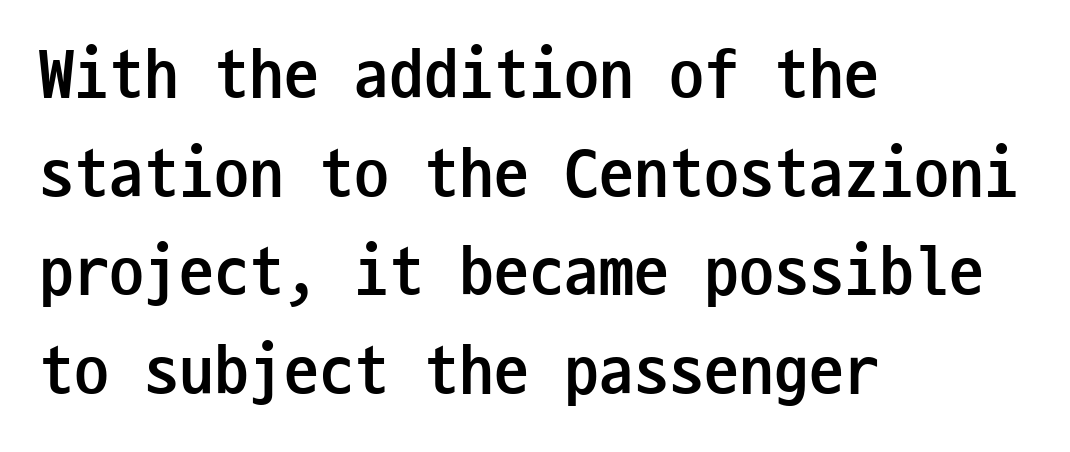
The ragged edge is on the right, which tells us the setting is flush left. Compared with typical paragraphs, the rows here are spaced about the same. Note the uniform advance width — an 'i' takes as much space as an 'm'. A typesetter would mark this as roman, not italic. Honestly, there is no underline to notice here at all. Summary of weight: heavy, a full bold.
